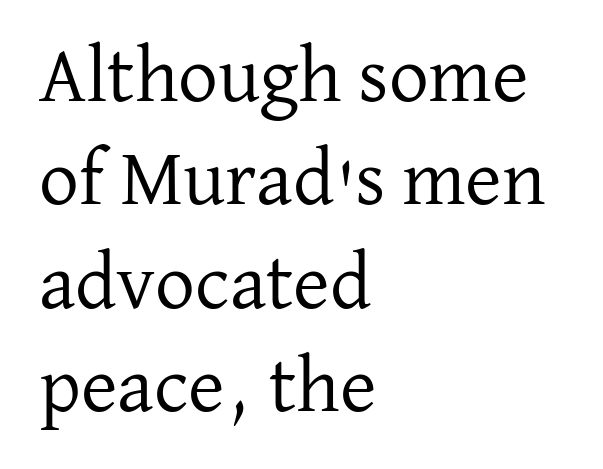
Q: Is the text bold? A: No.
Q: Is the text italic (slanted)? A: No, it is upright.
Q: Is the typeface a serif or a sans-serif typeface? A: Serif.
Q: Is the text underlined? A: No.
Q: How is the paragraph aligned? A: Left-aligned.
Q: Is the spacing between letters normal or unusually wide? A: Normal.
Q: Is the spacing between lines tight, normal or loose? A: Normal.
Q: Width (condensed, normal, or wide)? A: Normal.
Q: Stroke contrast? A: Low.
Q: x-height? A: Medium.
Q: Monospaced? A: No.
